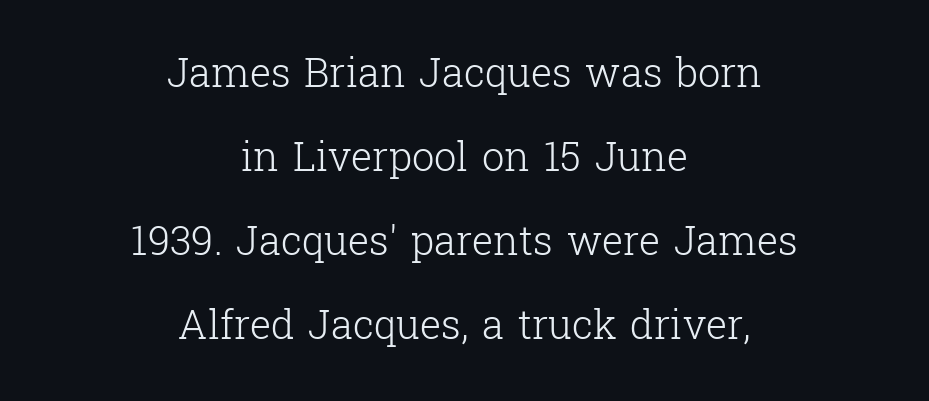
The rendering uses a large line-height, opening up the rows. These lines are centered, leaving both edges ragged. Ordinary non-slanted type is in use. A clean baseline with only descenders dipping below it.
